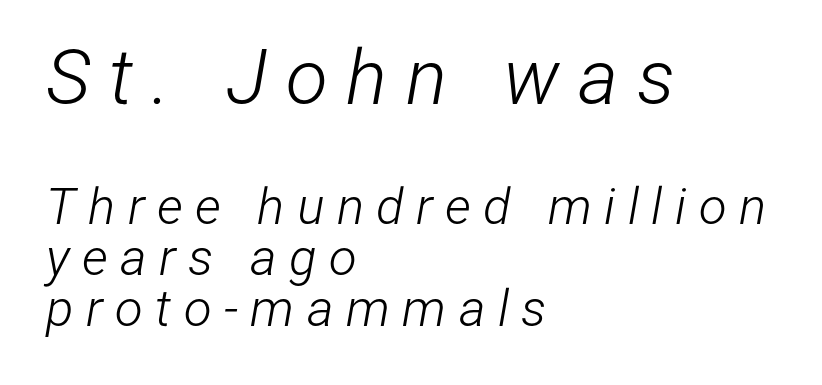
Q: Is the text bold? A: No.
Q: Is the text italic (slanted)? A: Yes, it leans right by about 12 degrees.
Q: Is the text underlined? A: No.
Q: How is the paragraph aligned? A: Left-aligned.
Q: Is the spacing between letters normal or unusually wide? A: Unusually wide.
Q: Is the spacing between lines tight, normal or loose? A: Tight.
Q: Which block of text is set in a larger size, the first (top) or the second (bottom)? A: The first (top) one.
Q: Width (condensed, normal, or wide)? A: Condensed.
Q: Stroke contrast? A: Low.
Q: x-height? A: Medium.
Q: Monospaced? A: No.
